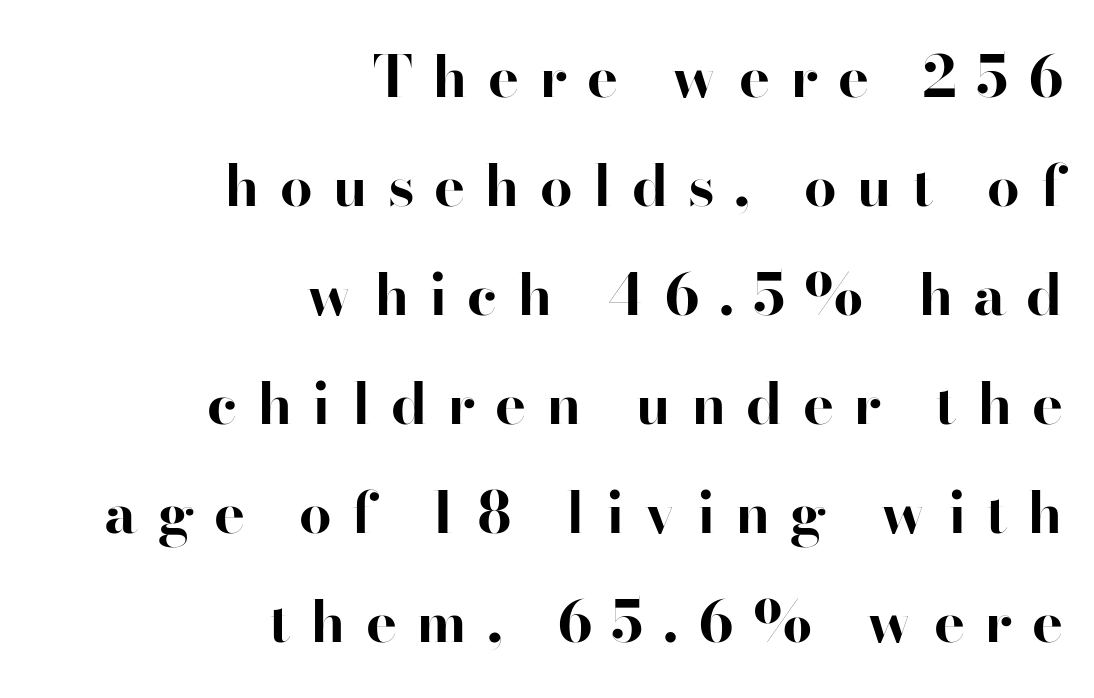
The image shows 58 px bold sans-serif type, upright; set right-aligned, line spacing 1.88x, unusually wide letter spacing (+0.34 em), not underlined; high stroke contrast and a small x-height.
